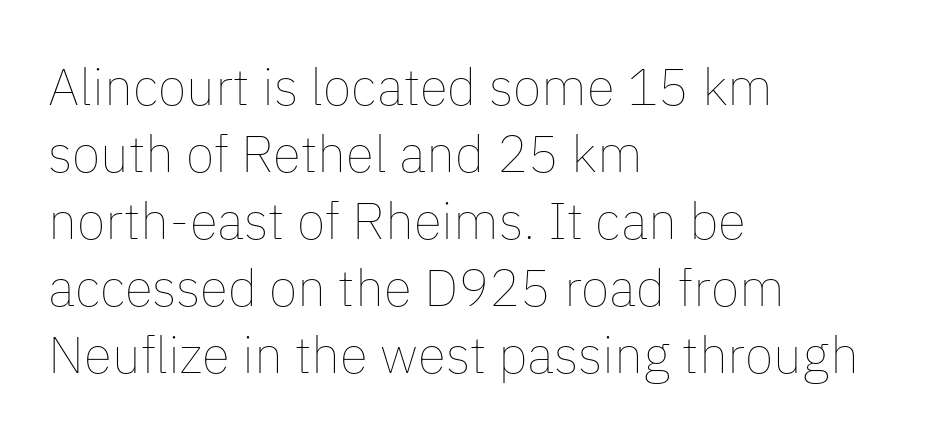
The image shows 52 px thin type, upright; set left-aligned, normal line spacing (1.29x), normal letter spacing, not underlined; low stroke contrast and a medium x-height.
